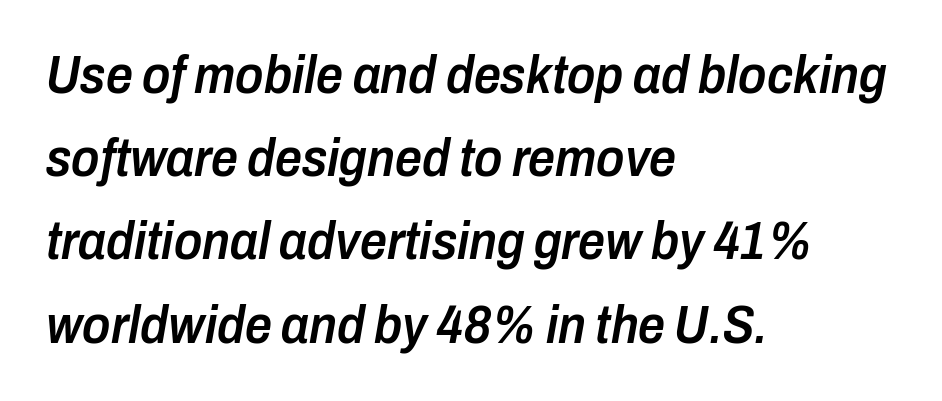
Q: Is the text bold? A: Semi-bold.
Q: Is the text italic (slanted)? A: Yes, it leans right by about 10 degrees.
Q: Is the text underlined? A: No.
Q: How is the paragraph aligned? A: Left-aligned.
Q: Is the spacing between letters normal or unusually wide? A: Normal.
Q: Is the spacing between lines tight, normal or loose? A: Normal.
Q: Width (condensed, normal, or wide)? A: Condensed.
Q: Stroke contrast? A: Low.
Q: x-height? A: Medium.
Q: Monospaced? A: No.
